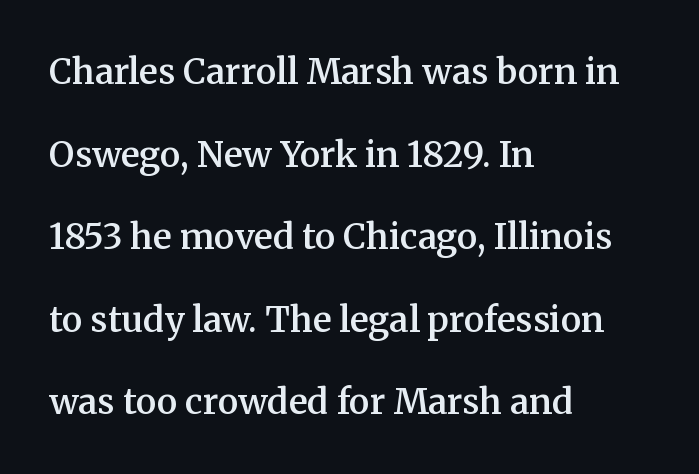
The image shows 35 px semibold serif type, upright; set left-aligned, loose line spacing (2.36x), normal letter spacing, not underlined; medium stroke contrast and a medium x-height.
